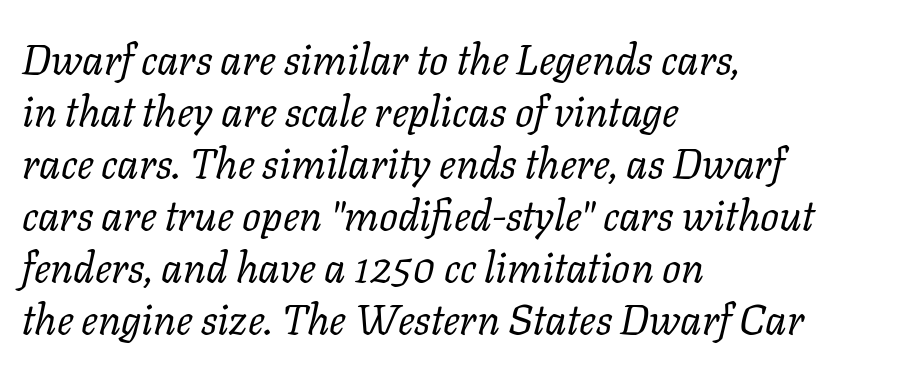
This sample uses a serif face. Is the stroke heavy? The answer is a plain regular-or-lighter. Where is the straight margin? On the left. Characters are canted at an angle relative to the baseline's perpendicular. Each letter keeps its own natural width here, so spacing adapts to shape.
